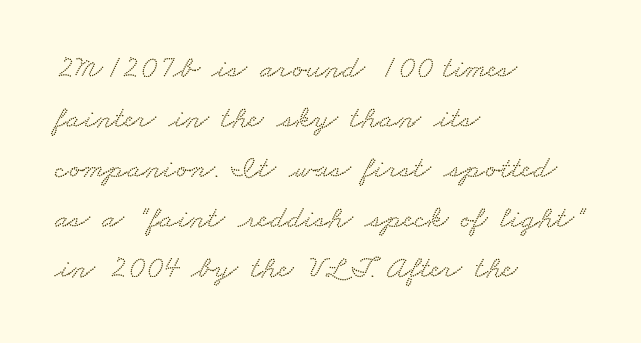
{"serif": "yes", "width": "wide", "stroke_contrast": "low", "x_height": "small", "monospaced": "no", "underline": "no", "align": "left", "line_spacing": "normal", "line_spacing_ratio": 1.56, "letter_spacing": "normal", "letter_spacing_em": 0.0, "glyph_px": 32}
